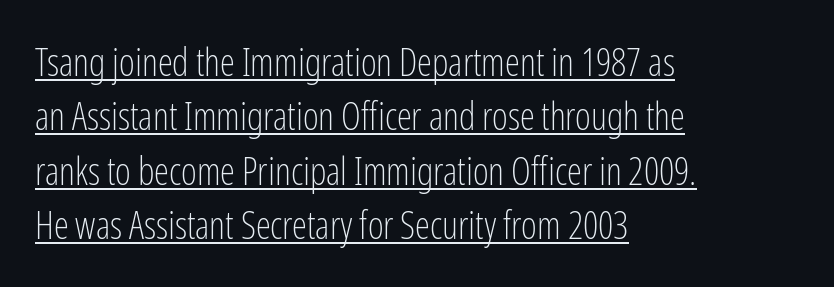
The face used here is rendered with its standard letterfit. All the whitespace from short lines collects on the right. Ordinary non-slanted type is in use. Baseline-to-baseline distance is the conventional proportion of letter height.
